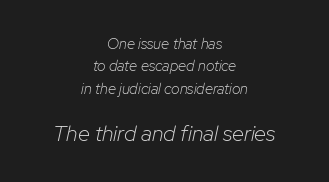
{"italic": "yes", "lean": "right", "slant_degrees": 12, "bold": "no", "underline": "no", "align": "center", "line_spacing": "normal", "line_spacing_ratio": 1.5, "letter_spacing": "normal", "letter_spacing_em": 0.0, "larger_block": "second", "size_ratio": 1.47, "glyph_px": 22}
